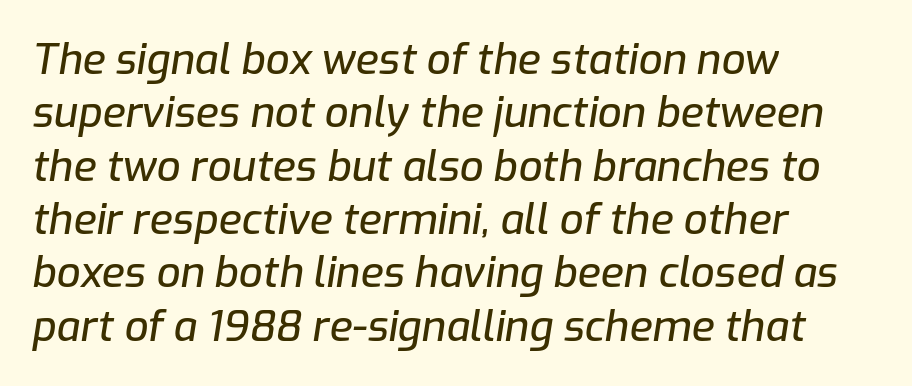
The image shows 42 px text type, italic (leaning right); set left-aligned, normal line spacing (1.27x), normal letter spacing, not underlined; low stroke contrast and a medium x-height.
